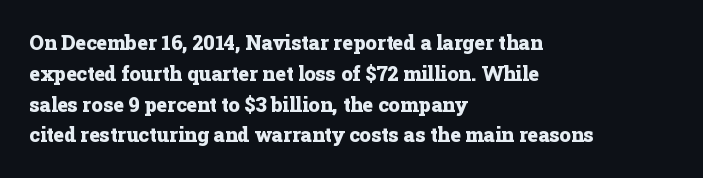
{"italic": "no", "bold": "yes", "underline": "no", "align": "left", "line_spacing": "normal", "line_spacing_ratio": 1.54, "letter_spacing": "normal", "letter_spacing_em": 0.0, "glyph_px": 20}
